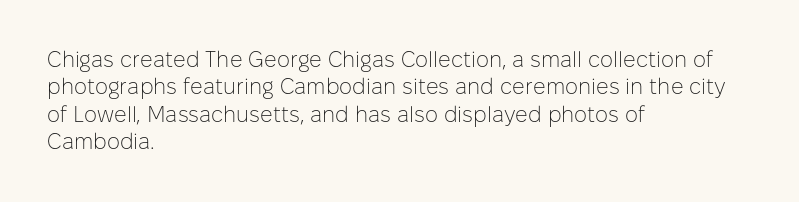
The image shows 22 px text type, upright; set left-aligned, normal line spacing (1.25x), normal letter spacing, not underlined.
